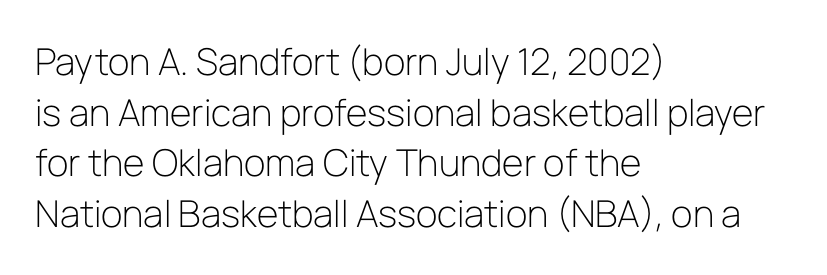
The image shows 37 px light sans-serif type, upright; set left-aligned, normal line spacing (1.37x), normal letter spacing, not underlined; low stroke contrast and a medium x-height.
